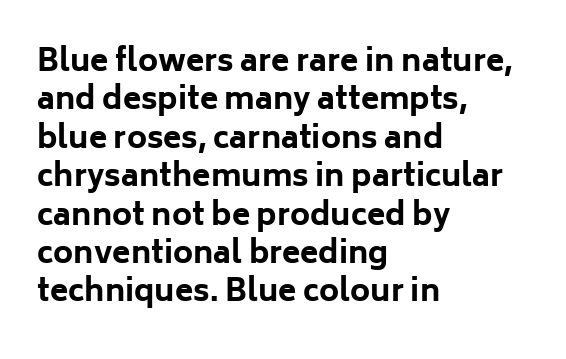
{"serif": "no", "italic": "no", "bold": "yes", "weight": "bold", "width": "normal", "stroke_contrast": "low", "x_height": "medium", "monospaced": "no", "underline": "no", "align": "left", "line_spacing": "normal", "line_spacing_ratio": 1.28, "letter_spacing": "normal", "letter_spacing_em": 0.0, "glyph_px": 30}
